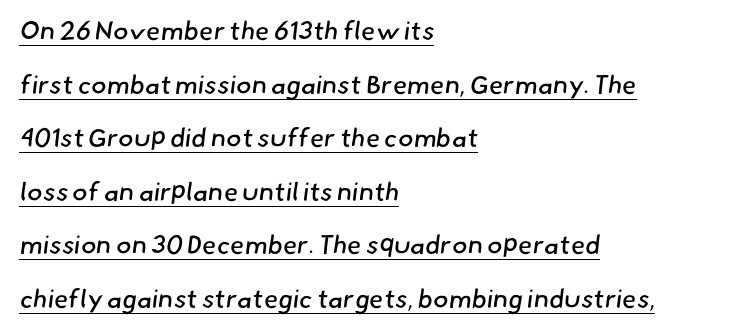
The image shows 26 px text type; set left-aligned, loose line spacing (2.06x), normal letter spacing, underlined.
